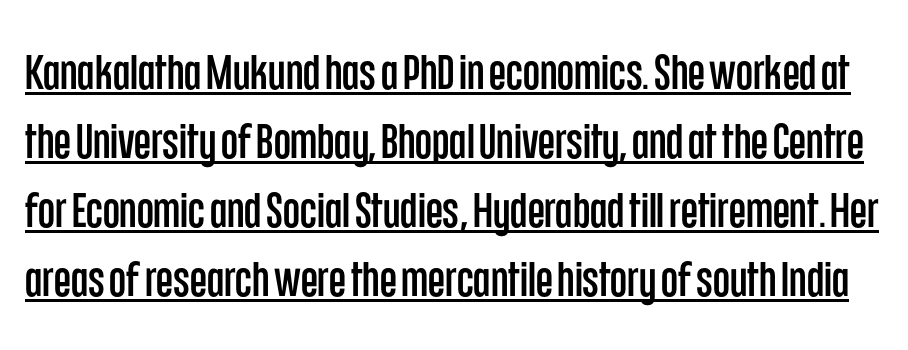
The image shows 49 px condensed sans-serif type, upright; set normal line spacing (1.41x), normal letter spacing, underlined; low stroke contrast and a large x-height.
